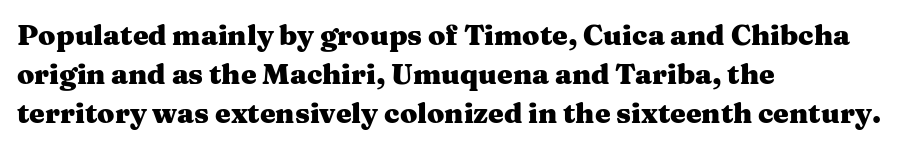
{"serif": "yes", "italic": "no", "bold": "yes", "weight": "heavy", "width": "wide", "stroke_contrast": "medium", "x_height": "medium", "monospaced": "no", "underline": "no", "align": "left", "line_spacing": "normal", "line_spacing_ratio": 1.39, "letter_spacing": "normal", "letter_spacing_em": 0.0, "glyph_px": 28}
